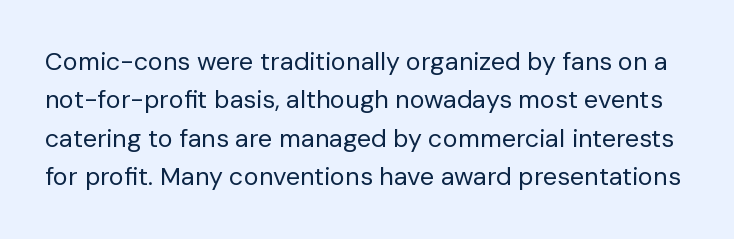
{"italic": "no", "bold": "no", "underline": "no", "line_spacing": "normal", "line_spacing_ratio": 1.54, "letter_spacing": "normal", "letter_spacing_em": 0.0, "glyph_px": 25}
